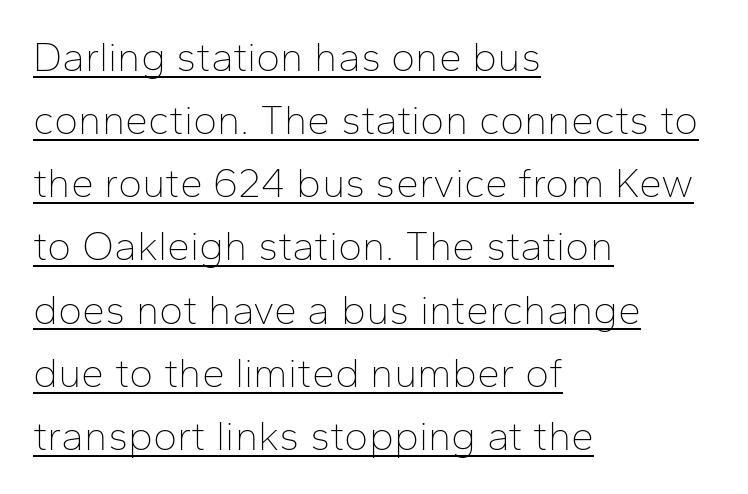
The image shows 41 px thin sans-serif type, upright; set left-aligned, normal line spacing (1.54x), normal letter spacing, underlined; low stroke contrast and a medium x-height.
